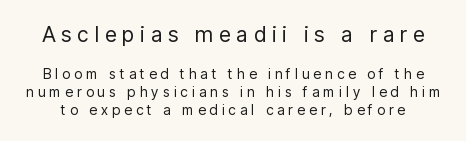
Q: Is the text bold? A: No.
Q: Is the text italic (slanted)? A: No, it is upright.
Q: Is the text underlined? A: No.
Q: Is the spacing between letters normal or unusually wide? A: Unusually wide.
Q: Is the spacing between lines tight, normal or loose? A: Normal.
Q: Which block of text is set in a larger size, the first (top) or the second (bottom)? A: The first (top) one.
